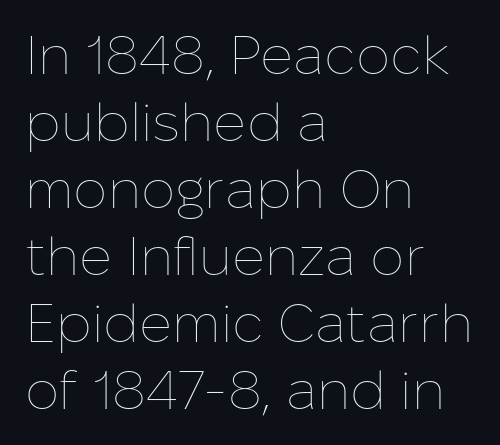
Q: Is the text bold? A: No.
Q: Is the text italic (slanted)? A: No, it is upright.
Q: Is the text underlined? A: No.
Q: How is the paragraph aligned? A: Left-aligned.
Q: Is the spacing between letters normal or unusually wide? A: Normal.
Q: Width (condensed, normal, or wide)? A: Normal.
Q: Stroke contrast? A: Low.
Q: x-height? A: Medium.
Q: Monospaced? A: No.
